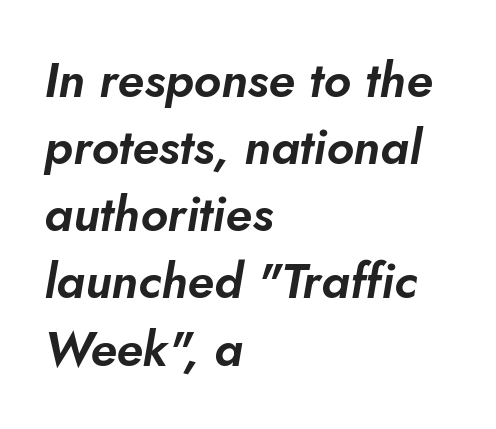
{"italic": "yes", "lean": "right", "slant_degrees": 5, "width": "normal", "stroke_contrast": "low", "x_height": "small", "monospaced": "no", "underline": "no", "align": "left", "line_spacing": "normal", "line_spacing_ratio": 1.37, "letter_spacing": "normal", "letter_spacing_em": 0.0, "glyph_px": 49}
